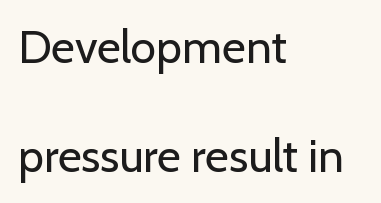
The image shows 46 px regular-weight sans-serif type, upright; set left-aligned, loose line spacing (2.38x), normal letter spacing, not underlined; low stroke contrast and a medium x-height.
